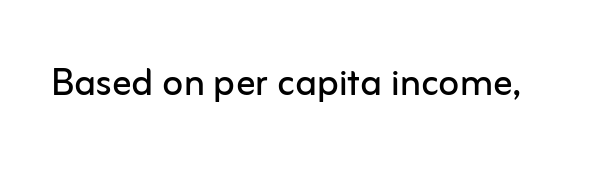
Observe the absence of serifs on each vertical stroke in this sample. The passage shown has conventional tracking throughout. Every character sits straight up, as roman type does. No letter is thick-stroked: the sample isn't bold. Think of a printed novel: that variable character pitch is what you see here. The area under the type is left untouched.
